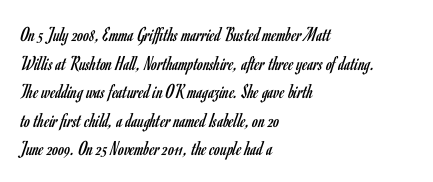
{"bold": "no", "underline": "no", "align": "left", "line_spacing": "normal", "line_spacing_ratio": 1.36, "letter_spacing": "normal", "letter_spacing_em": 0.0, "glyph_px": 21}
